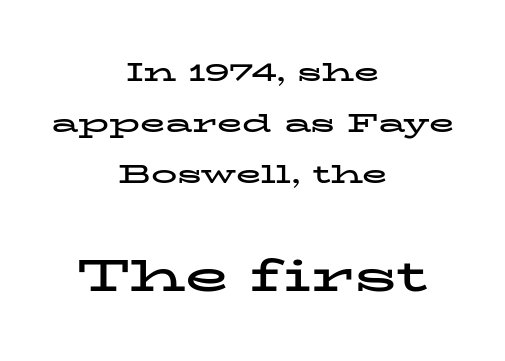
Q: Is the text bold? A: Yes.
Q: Is the text italic (slanted)? A: No, it is upright.
Q: Is the typeface a serif or a sans-serif typeface? A: Serif.
Q: Is the text underlined? A: No.
Q: How is the paragraph aligned? A: Centered.
Q: Is the spacing between letters normal or unusually wide? A: Normal.
Q: Is the spacing between lines tight, normal or loose? A: Loose.
Q: Which block of text is set in a larger size, the first (top) or the second (bottom)? A: The second (bottom) one.
Q: Width (condensed, normal, or wide)? A: Wide.
Q: Stroke contrast? A: Low.
Q: x-height? A: Medium.
Q: Monospaced? A: No.
